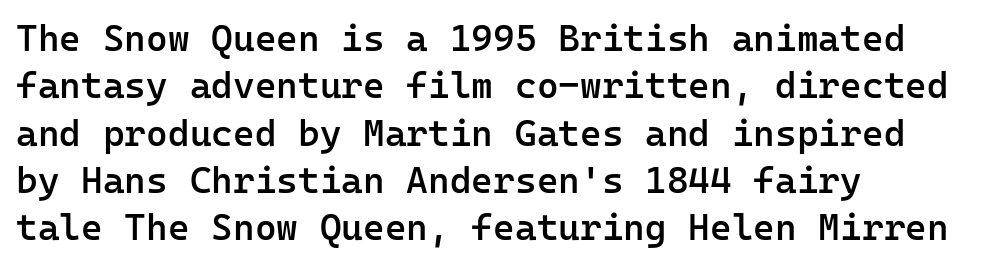
Q: Is the text bold? A: Semi-bold.
Q: Is the text italic (slanted)? A: No, it is upright.
Q: Is the typeface a serif or a sans-serif typeface? A: Sans-serif.
Q: Is the text underlined? A: No.
Q: How is the paragraph aligned? A: Left-aligned.
Q: Is the spacing between letters normal or unusually wide? A: Normal.
Q: Is the spacing between lines tight, normal or loose? A: Normal.
Q: Width (condensed, normal, or wide)? A: Normal.
Q: Stroke contrast? A: Low.
Q: x-height? A: Medium.
Q: Monospaced? A: Yes.
